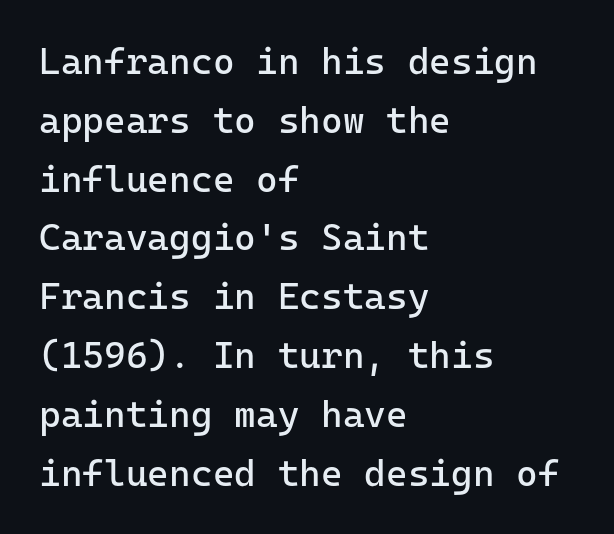
Q: Is the text bold? A: No.
Q: Is the text italic (slanted)? A: No, it is upright.
Q: Is the typeface a serif or a sans-serif typeface? A: Sans-serif.
Q: Is the text underlined? A: No.
Q: How is the paragraph aligned? A: Left-aligned.
Q: Is the spacing between letters normal or unusually wide? A: Normal.
Q: Is the spacing between lines tight, normal or loose? A: Normal.
Q: Width (condensed, normal, or wide)? A: Normal.
Q: Stroke contrast? A: Low.
Q: x-height? A: Medium.
